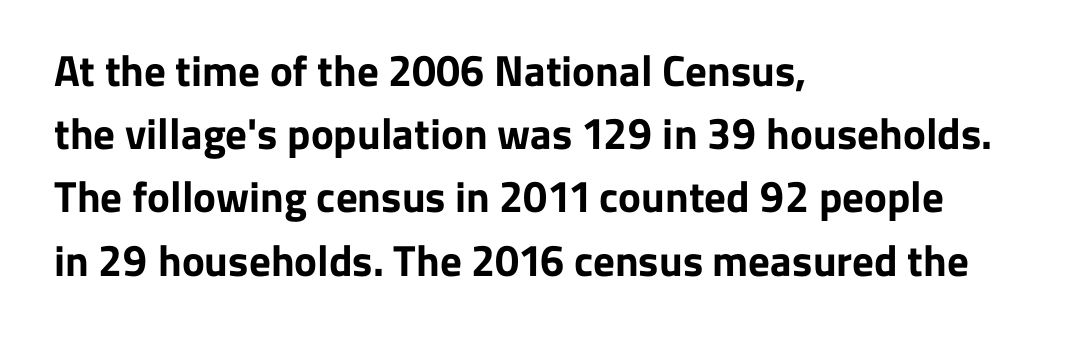
Q: Is the text bold? A: Yes.
Q: Is the text italic (slanted)? A: No, it is upright.
Q: Is the typeface a serif or a sans-serif typeface? A: Sans-serif.
Q: Is the text underlined? A: No.
Q: How is the paragraph aligned? A: Left-aligned.
Q: Is the spacing between letters normal or unusually wide? A: Normal.
Q: Is the spacing between lines tight, normal or loose? A: Normal.
Q: Width (condensed, normal, or wide)? A: Normal.
Q: Stroke contrast? A: Low.
Q: x-height? A: Medium.
Q: Monospaced? A: No.
